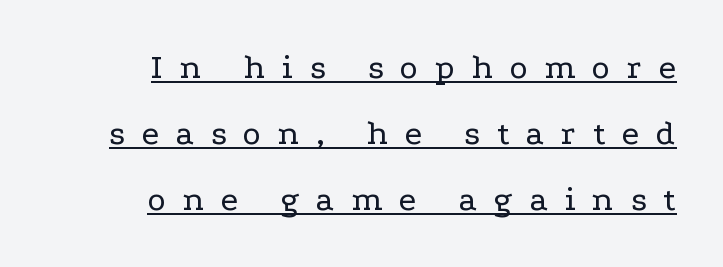
Q: Is the text bold? A: No.
Q: Is the text italic (slanted)? A: No, it is upright.
Q: Is the typeface a serif or a sans-serif typeface? A: Serif.
Q: Is the text underlined? A: Yes.
Q: How is the paragraph aligned? A: Right-aligned.
Q: Is the spacing between letters normal or unusually wide? A: Unusually wide.
Q: Width (condensed, normal, or wide)? A: Wide.
Q: Stroke contrast? A: Low.
Q: x-height? A: Medium.
Q: Monospaced? A: No.
